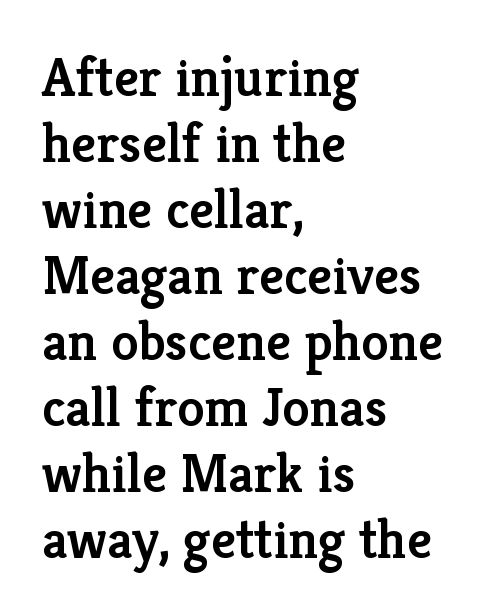
The image shows 55 px semibold serif type, upright; set left-aligned, line spacing 1.2x, normal letter spacing, not underlined; low stroke contrast and a medium x-height.
